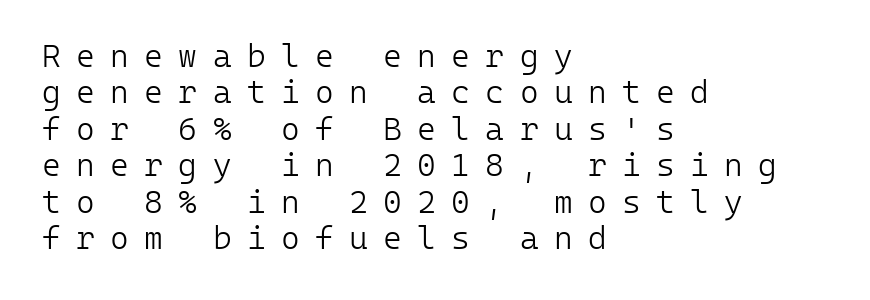
The image shows 32 px light sans-serif type, upright, monospaced; set left-aligned, tight line spacing (1.14x), unusually wide letter spacing (+0.48 em), not underlined; low stroke contrast and a medium x-height.
